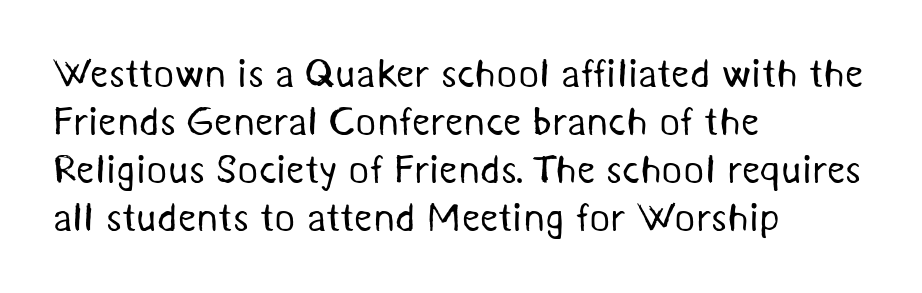
The passage shown is typed in a proportional face where columns would drift. Letters have the restrained weight of plain body copy at most. Check under the words: just untouched page. Short note: letters normally spaced. The ragged edge is on the right, which tells us the setting is flush left.
